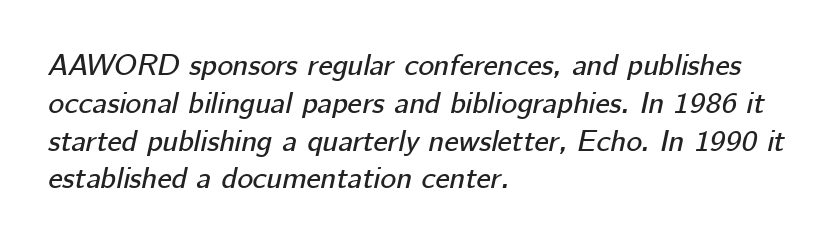
The image shows 30 px text type, italic (leaning right); set left-aligned, normal line spacing (1.26x), normal letter spacing, not underlined; low stroke contrast and a medium x-height.
